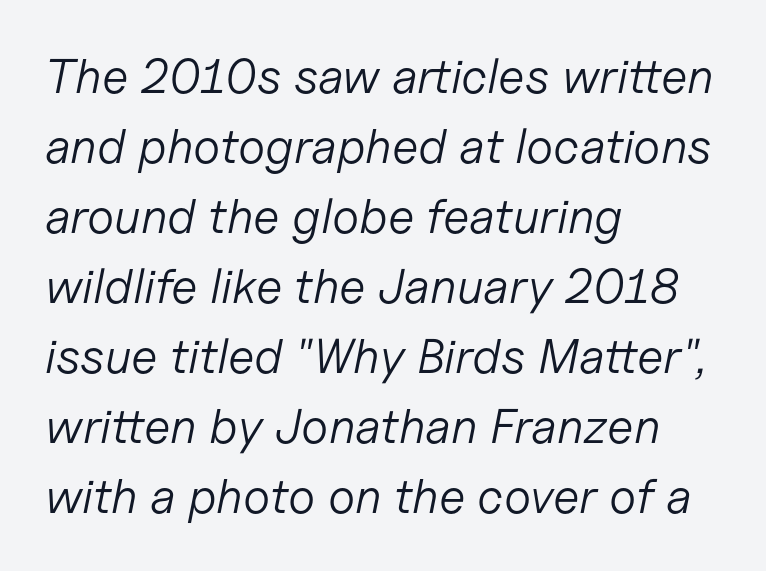
{"italic": "yes", "lean": "right", "slant_degrees": 11, "bold": "no", "weight": "light", "width": "normal", "stroke_contrast": "low", "x_height": "medium", "monospaced": "no", "underline": "no", "align": "left", "line_spacing": "normal", "line_spacing_ratio": 1.43, "letter_spacing": "normal", "letter_spacing_em": 0.0, "glyph_px": 49}
